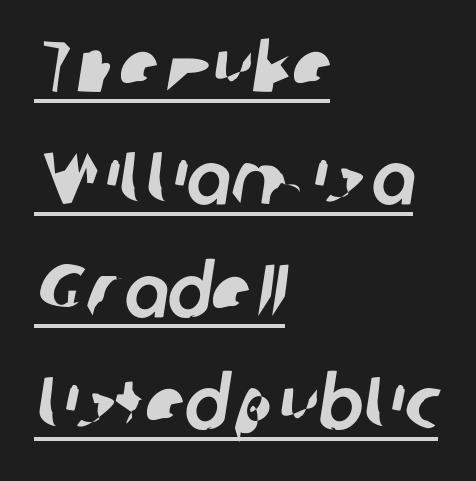
The image shows 74 px sans-serif type; set left-aligned, normal line spacing (1.52x), normal letter spacing, underlined; low stroke contrast and a medium x-height.
